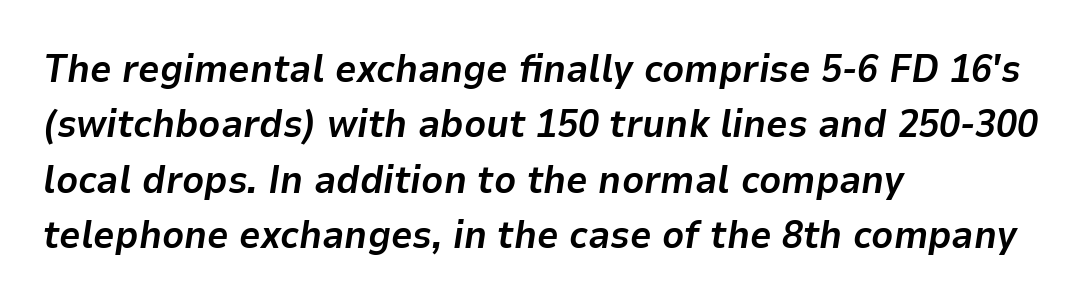
Q: Is the text bold? A: Yes.
Q: Is the text italic (slanted)? A: Yes, it leans right by about 9 degrees.
Q: Is the text underlined? A: No.
Q: How is the paragraph aligned? A: Left-aligned.
Q: Is the spacing between letters normal or unusually wide? A: Normal.
Q: Is the spacing between lines tight, normal or loose? A: Normal.
Q: Width (condensed, normal, or wide)? A: Normal.
Q: Stroke contrast? A: Low.
Q: x-height? A: Medium.
Q: Monospaced? A: No.
